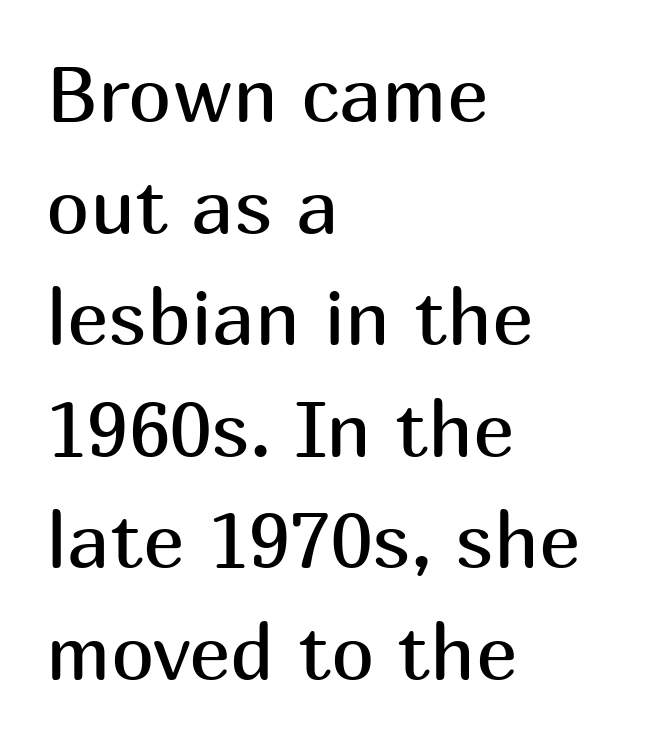
The image shows 78 px regular-weight sans-serif type, upright; set left-aligned, normal line spacing (1.43x), normal letter spacing, not underlined; medium stroke contrast and a medium x-height.
